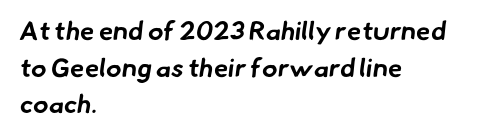
The image shows 26 px bold type; set left-aligned, normal line spacing (1.41x), normal letter spacing, not underlined.
